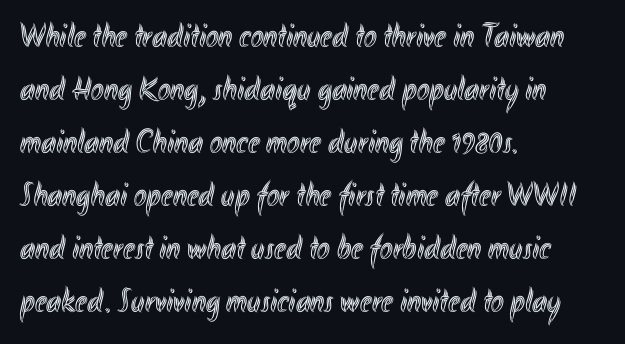
The image shows 34 px condensed type; set left-aligned, normal line spacing (1.56x), normal letter spacing, not underlined; a small x-height.
